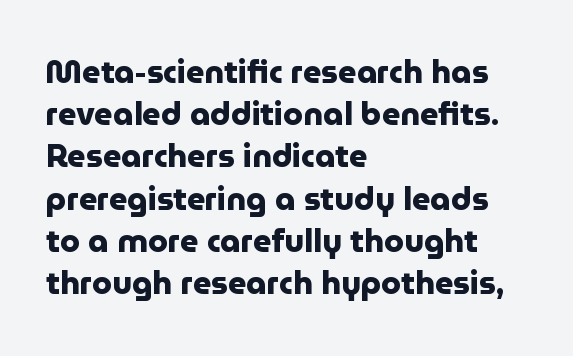
Caption: standard tracking, unaltered. A typesetter would mark this as roman, not italic. These lines are composed in type without serifs. Leading matches the norm, producing a regular column.
